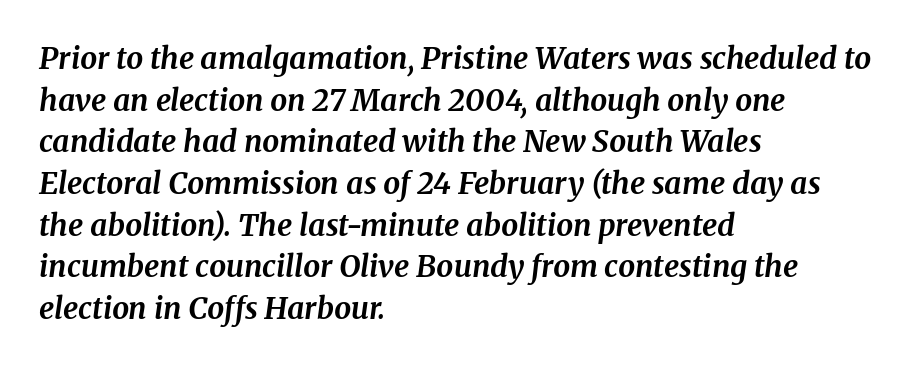
Does the type have serifs? Yes, each stem ends in a small foot. Each row of text sits above clean, open space. The letters advance in unequal steps, a hallmark of proportional type. Tracking value appears to be zero — textbook default spacing.
